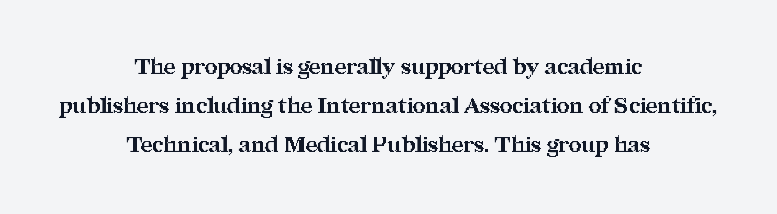
Q: Is the text bold? A: Yes.
Q: Is the text italic (slanted)? A: No, it is upright.
Q: Is the text underlined? A: No.
Q: How is the paragraph aligned? A: Centered.
Q: Is the spacing between letters normal or unusually wide? A: Normal.
